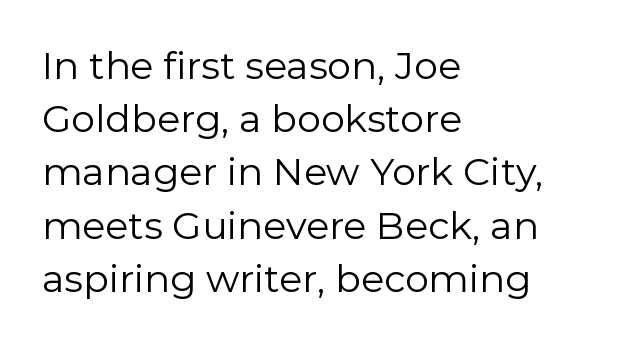
The image shows 38 px regular-weight sans-serif type, upright; set left-aligned, normal line spacing (1.4x), normal letter spacing, not underlined; low stroke contrast and a medium x-height.
